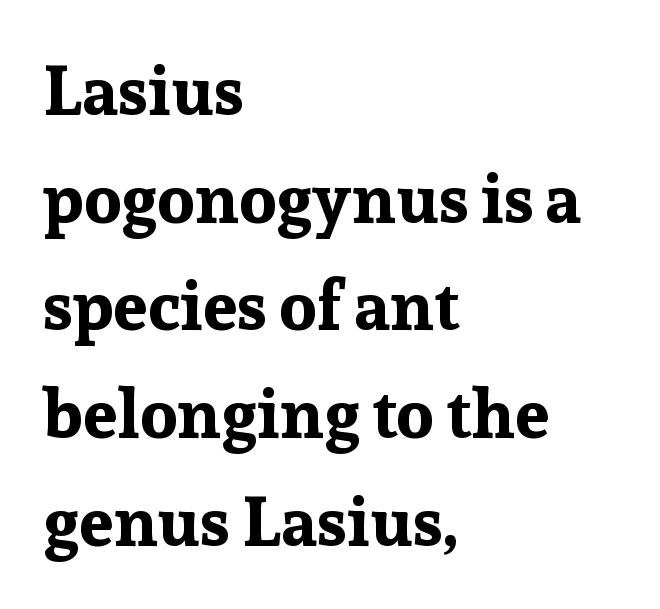
Q: Is the text bold? A: Yes.
Q: Is the text italic (slanted)? A: No, it is upright.
Q: Is the typeface a serif or a sans-serif typeface? A: Serif.
Q: Is the text underlined? A: No.
Q: How is the paragraph aligned? A: Left-aligned.
Q: Is the spacing between letters normal or unusually wide? A: Normal.
Q: Is the spacing between lines tight, normal or loose? A: Normal.
Q: Width (condensed, normal, or wide)? A: Normal.
Q: Stroke contrast? A: Low.
Q: x-height? A: Medium.
Q: Monospaced? A: No.
